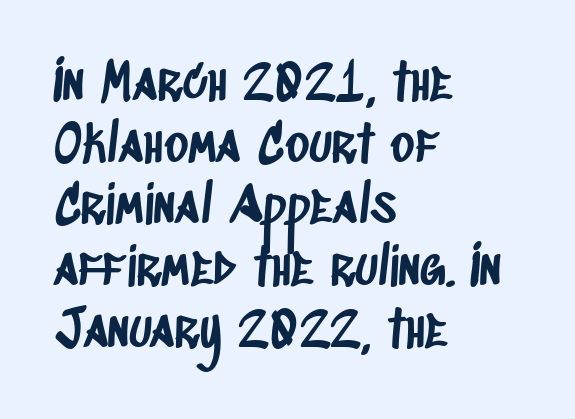
The image shows 51 px condensed sans-serif type; set left-aligned, line spacing 1.21x, normal letter spacing, not underlined; low stroke contrast and a large x-height.
